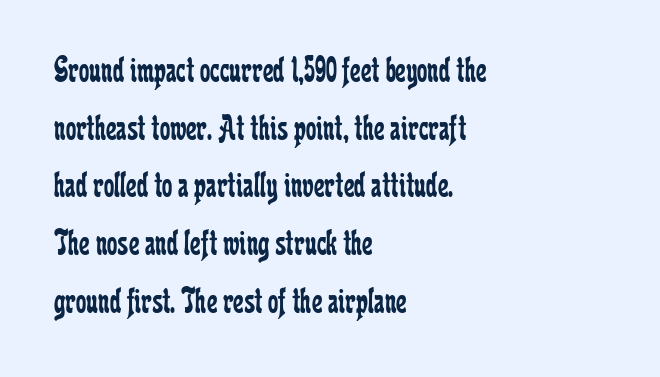
The image shows 37 px regular-weight, condensed serif type, upright; set left-aligned, normal line spacing (1.56x), normal letter spacing, not underlined; low stroke contrast and a medium x-height.
